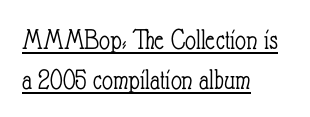
The image shows 30 px light, condensed type, upright; set left-aligned, normal line spacing (1.32x), normal letter spacing, underlined; low stroke contrast and a small x-height.
